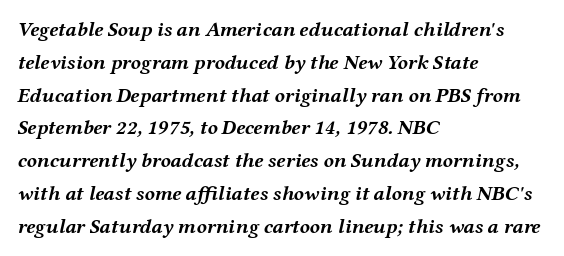
The image shows 21 px bold type, italic (leaning right); set left-aligned, normal line spacing (1.56x), normal letter spacing, not underlined.
